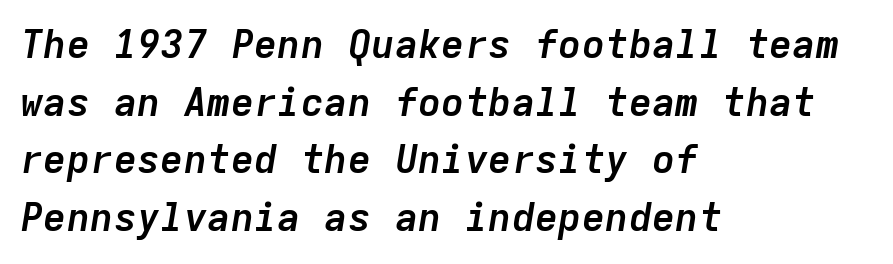
Leftover space on each line is placed entirely after the last word. The rows are spaced the way most documents space them. Monospaced: the letters line up in strict vertical columns. Check under the words: just untouched page. The letters sit at their default tracking, neither squeezed nor spread. The axis of the letterforms is tilted away from vertical.
